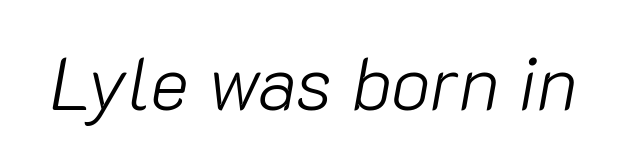
{"italic": "yes", "lean": "right", "slant_degrees": 10, "bold": "no", "weight": "light", "width": "normal", "stroke_contrast": "low", "x_height": "medium", "monospaced": "no", "underline": "no", "letter_spacing": "normal", "letter_spacing_em": 0.0, "glyph_px": 74}
